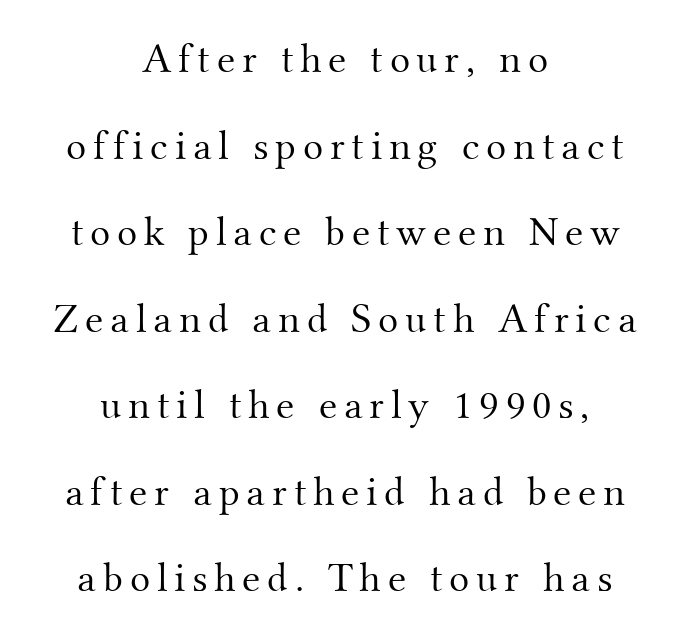
{"serif": "yes", "italic": "no", "bold": "no", "weight": "light", "width": "normal", "stroke_contrast": "medium", "x_height": "small", "monospaced": "no", "underline": "no", "align": "center", "line_spacing": "loose", "line_spacing_ratio": 2.06, "glyph_px": 42}
